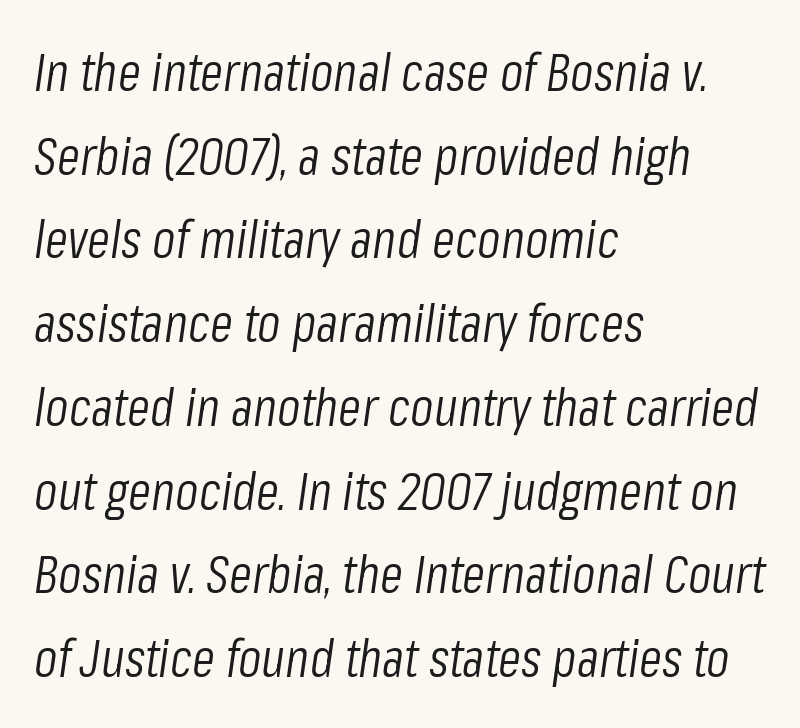
Standard letterfit; no display-style spreading of the glyphs. Weight class: somewhere from thin through regular. The paragraph has a hard left edge and a soft right edge. These lines are rendered in a variable-pitch font. Every character sits at an angle, as italics do.
